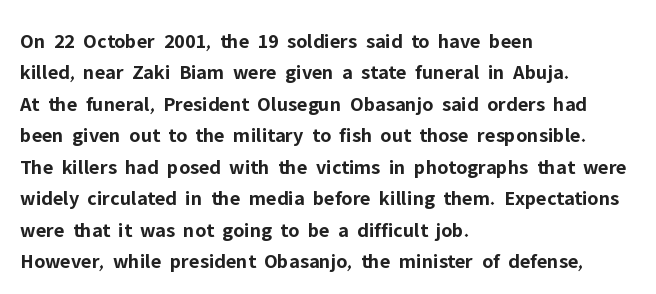
Set as a true bold cut, around the 700 mark. You can tell it's not italic because the verticals are truly vertical. Horizontally, the lines are justified to the leading edge only. Evenly set lines give the paragraph a standard silhouette. Just letters on the line, the space beneath them empty. Compared with typical body copy, the letter spacing here is the same.
